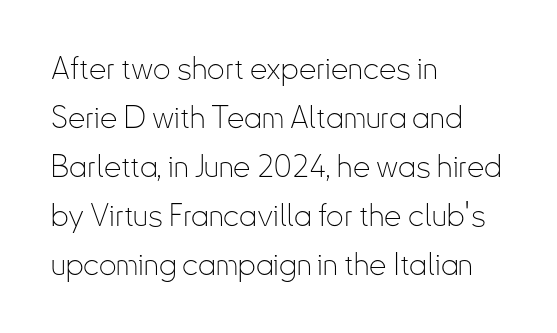
{"serif": "no", "italic": "no", "bold": "no", "weight": "thin", "width": "condensed", "stroke_contrast": "low", "x_height": "small", "monospaced": "no", "underline": "no", "align": "left", "line_spacing": "normal", "line_spacing_ratio": 1.58, "letter_spacing": "normal", "letter_spacing_em": 0.0, "glyph_px": 31}
